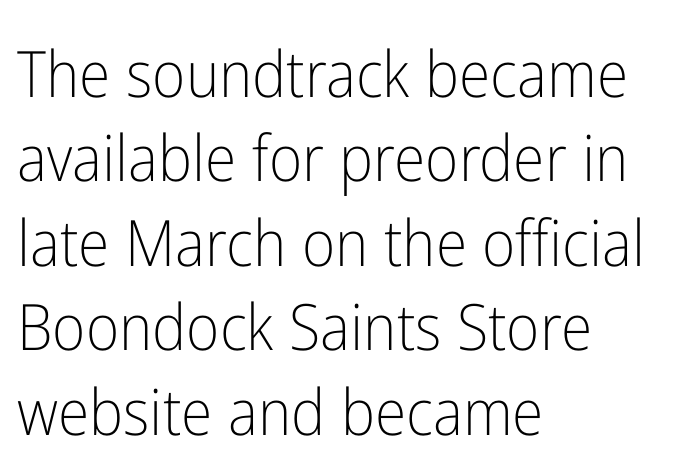
Q: Is the text bold? A: No.
Q: Is the text italic (slanted)? A: No, it is upright.
Q: Is the typeface a serif or a sans-serif typeface? A: Sans-serif.
Q: Is the text underlined? A: No.
Q: How is the paragraph aligned? A: Left-aligned.
Q: Is the spacing between letters normal or unusually wide? A: Normal.
Q: Is the spacing between lines tight, normal or loose? A: Normal.
Q: Width (condensed, normal, or wide)? A: Condensed.
Q: Stroke contrast? A: Low.
Q: x-height? A: Medium.
Q: Monospaced? A: No.
